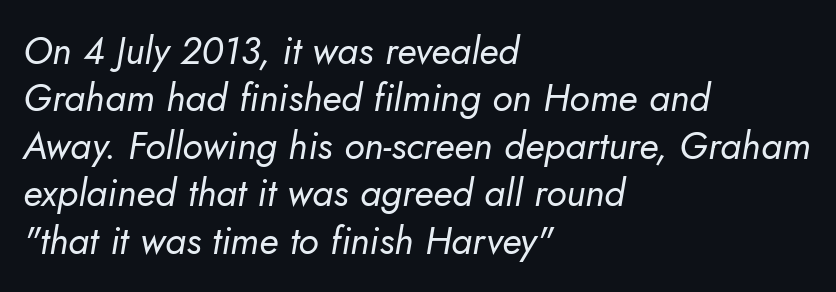
The image shows 38 px regular-weight type, italic (leaning right); set left-aligned, normal line spacing (1.25x), normal letter spacing, not underlined; low stroke contrast and a small x-height.
